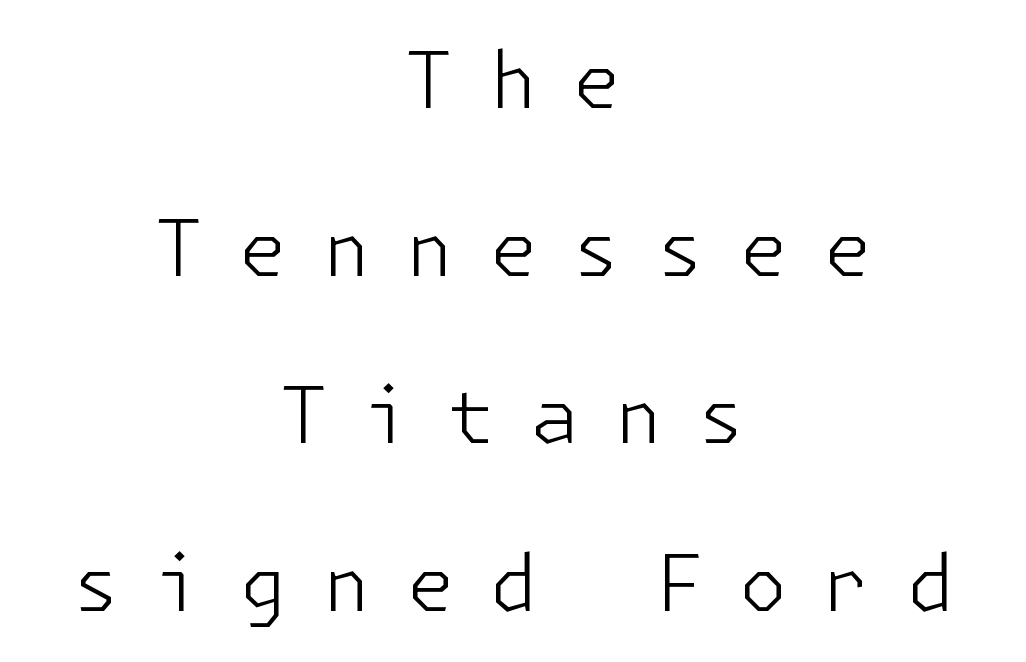
The image shows 78 px light sans-serif type, upright; set centered, loose line spacing (2.15x), unusually wide letter spacing (+0.45 em), not underlined; low stroke contrast and a medium x-height.
